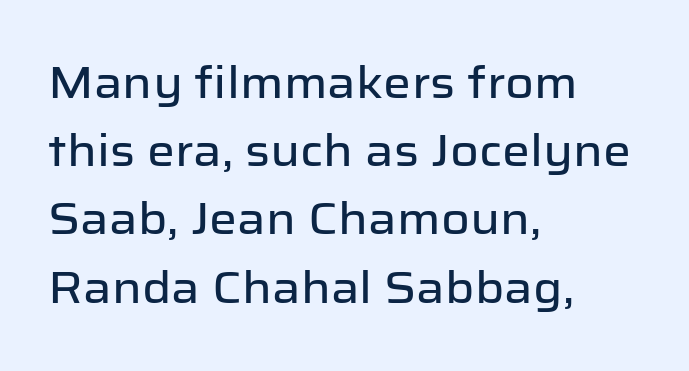
The image shows 44 px sans-serif type, upright; set left-aligned, normal line spacing (1.55x), normal letter spacing, not underlined; low stroke contrast and a medium x-height.
